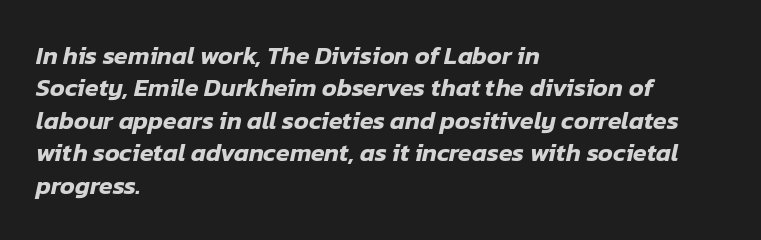
Q: Is the text italic (slanted)? A: Yes, it leans right by about 12 degrees.
Q: Is the text underlined? A: No.
Q: How is the paragraph aligned? A: Left-aligned.
Q: Is the spacing between letters normal or unusually wide? A: Normal.
Q: Is the spacing between lines tight, normal or loose? A: Normal.
